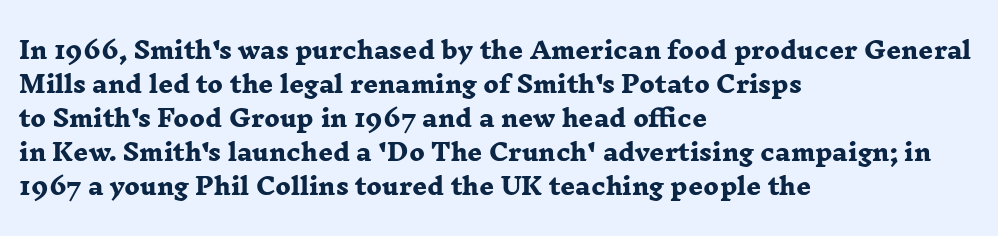
{"bold": "yes", "underline": "no", "align": "left", "line_spacing": "normal", "line_spacing_ratio": 1.48, "letter_spacing": "normal", "letter_spacing_em": 0.0, "glyph_px": 23}
